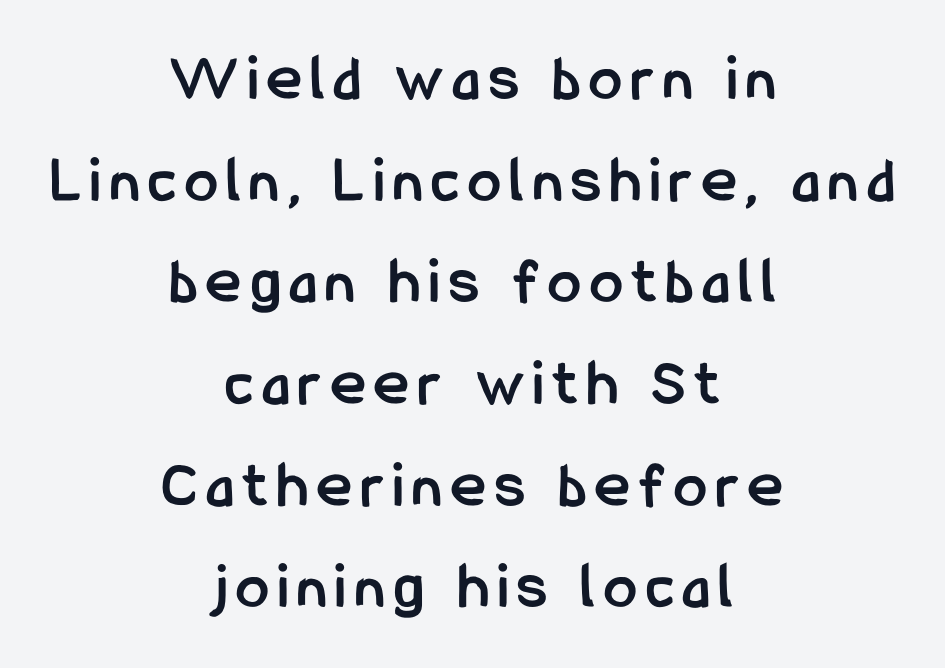
The image shows 66 px semibold, condensed sans-serif type, upright; set centered, normal line spacing (1.54x), not underlined; low stroke contrast and a medium x-height.
